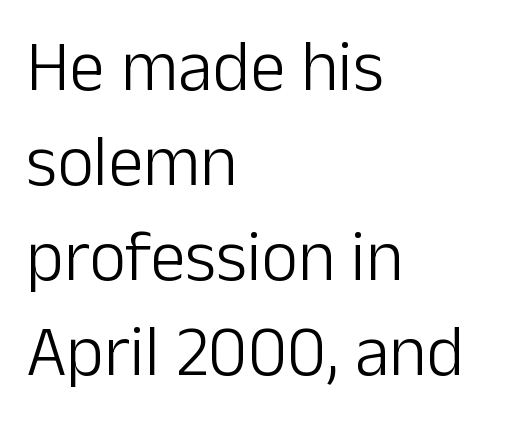
Casual observation: everything's shoved over to the left. Bare-footed words on every line. The horizontal fit of the characters is conventional and even. The designer went with a sans here, leaving each stem footless. Summary of vertical rhythm: regular, with standard interline spacing. It's the straight-up-and-down kind of type.
